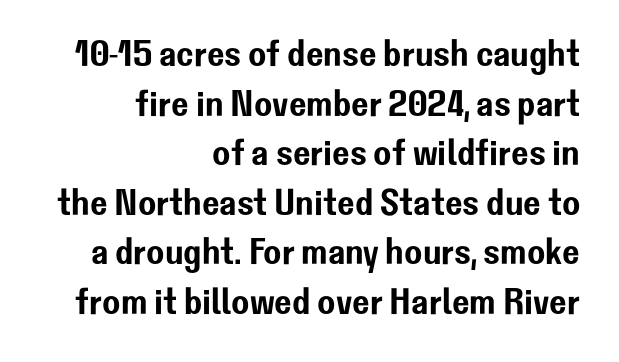
When letters stand straight like this, we call the style roman or upright. The face used here is rendered with its standard letterfit. This sample has the flowing, uneven cadence of proportional lettering. Plain, unruled lines of type. Layout note: lines flush right. Unlike a traditional serif, this face leaves its strokes unadorned.
